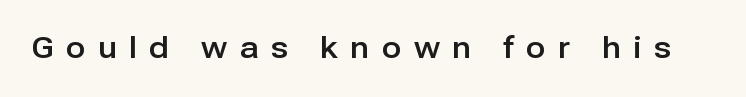
The image shows 29 px sans-serif type, upright; set unusually wide letter spacing (+0.43 em), not underlined; low stroke contrast and a medium x-height.
